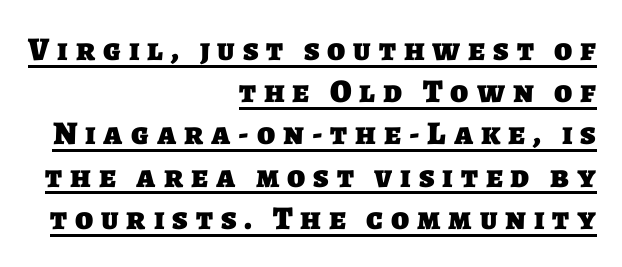
Q: Is the text bold? A: Yes.
Q: Is the typeface a serif or a sans-serif typeface? A: Sans-serif.
Q: Is the text underlined? A: Yes.
Q: How is the paragraph aligned? A: Right-aligned.
Q: Is the spacing between letters normal or unusually wide? A: Unusually wide.
Q: Is the spacing between lines tight, normal or loose? A: Normal.
Q: Width (condensed, normal, or wide)? A: Normal.
Q: Stroke contrast? A: Low.
Q: x-height? A: Large.
Q: Monospaced? A: No.
